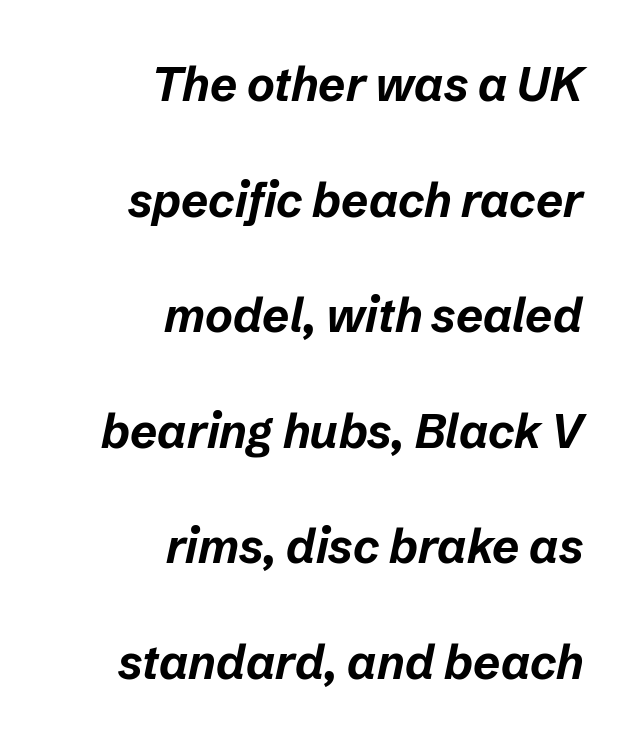
Think of a printed novel: that variable character pitch is what you see here. The font's italic variant was chosen for this text. Standard letterfit; no display-style spreading of the glyphs. The rendering uses a bold face; every stroke is thick and dark.
